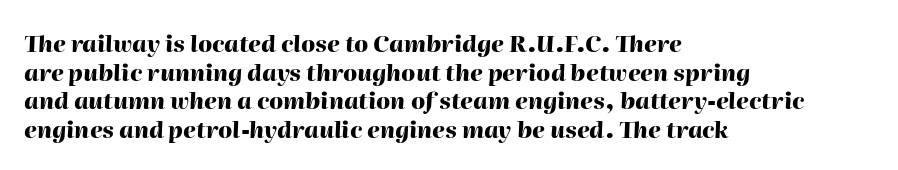
{"italic": "yes", "lean": "right", "slant_degrees": 2, "bold": "yes", "underline": "no", "align": "left", "line_spacing_ratio": 1.24, "letter_spacing": "normal", "letter_spacing_em": 0.0, "glyph_px": 23}
